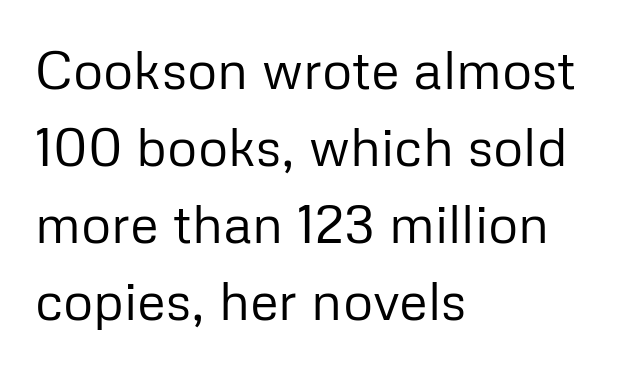
Characters remain perfectly vertical along every line. Character widths vary here, with narrow letters taking less room than wide ones. The letterforms sit at book weight or below. The font family rendered here belongs to the sans-serif group.
